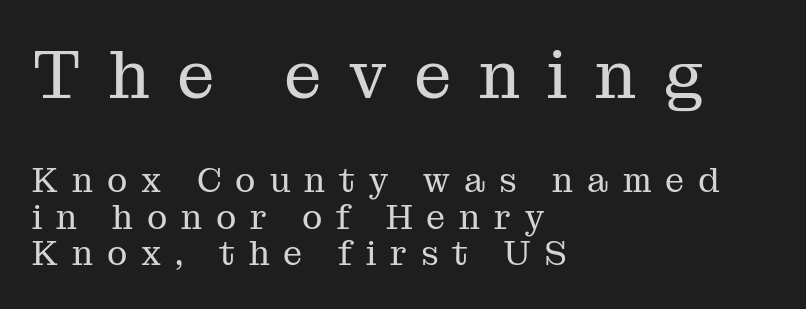
{"serif": "yes", "italic": "no", "bold": "no", "weight": "regular", "width": "normal", "stroke_contrast": "medium", "x_height": "medium", "monospaced": "no", "underline": "no", "align": "left", "line_spacing": "tight", "line_spacing_ratio": 1.08, "letter_spacing": "wide", "letter_spacing_em": 0.41, "larger_block": "first", "size_ratio": 1.97, "glyph_px": 67}
